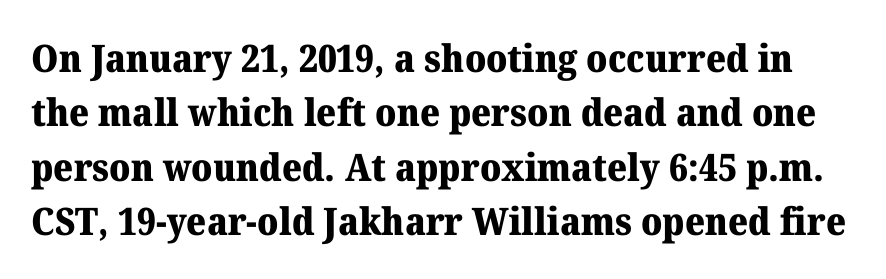
The image shows 38 px heavy serif type, upright; set normal line spacing (1.43x), normal letter spacing, not underlined; medium stroke contrast and a medium x-height.
